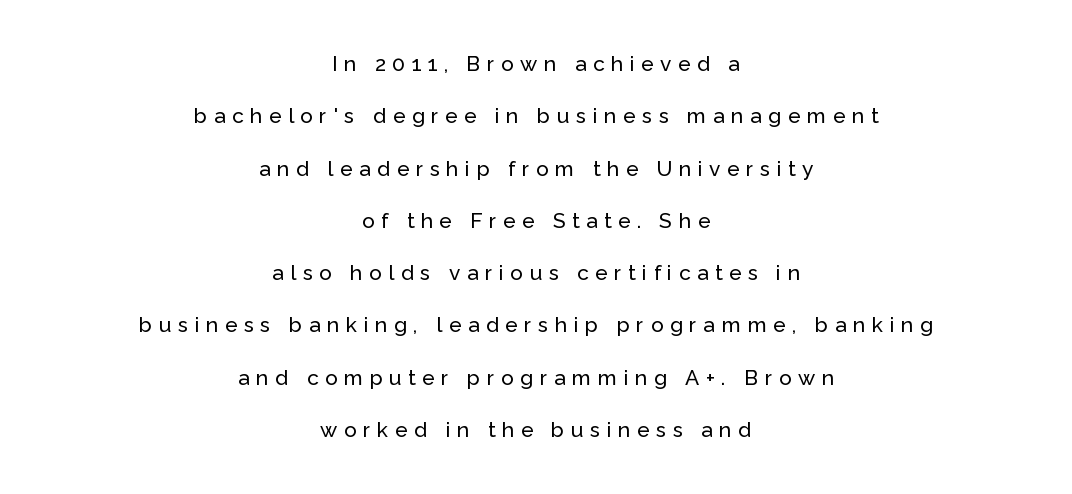
The image shows 21 px text type, upright; set centered, loose line spacing (2.49x), unusually wide letter spacing (+0.31 em), not underlined.
